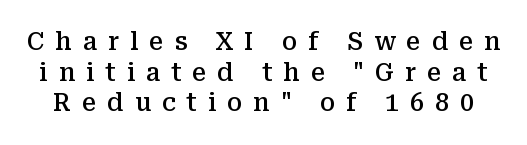
{"italic": "no", "bold": "semi", "underline": "no", "line_spacing_ratio": 1.23, "letter_spacing": "wide", "letter_spacing_em": 0.44, "glyph_px": 25}
